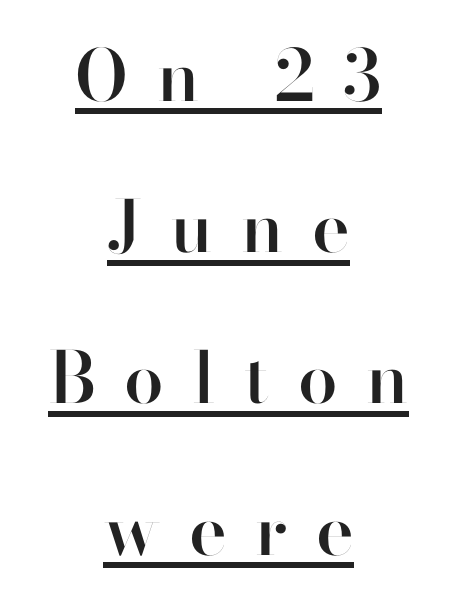
Q: Is the text bold? A: Semi-bold.
Q: Is the text italic (slanted)? A: No, it is upright.
Q: Is the typeface a serif or a sans-serif typeface? A: Sans-serif.
Q: Is the text underlined? A: Yes.
Q: How is the paragraph aligned? A: Centered.
Q: Is the spacing between letters normal or unusually wide? A: Unusually wide.
Q: Is the spacing between lines tight, normal or loose? A: Loose.
Q: Width (condensed, normal, or wide)? A: Normal.
Q: Stroke contrast? A: High.
Q: x-height? A: Small.
Q: Monospaced? A: No.
